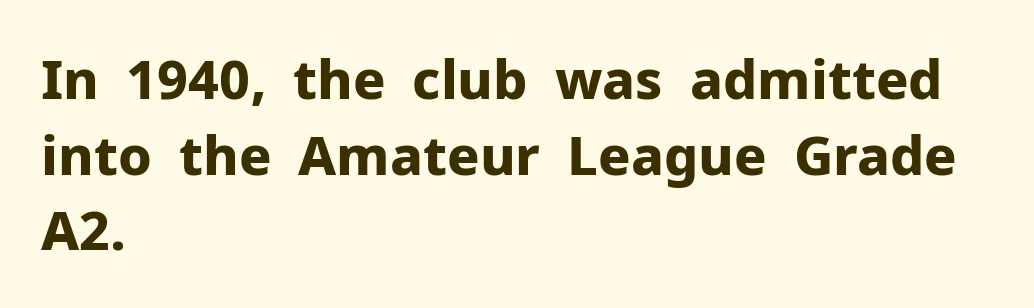
Ordinary non-slanted type is in use. The text block is weighted toward the left margin, trailing off unevenly rightward. The letters advance in unequal steps, a hallmark of proportional type. Typographic density is high because the face is bold.
